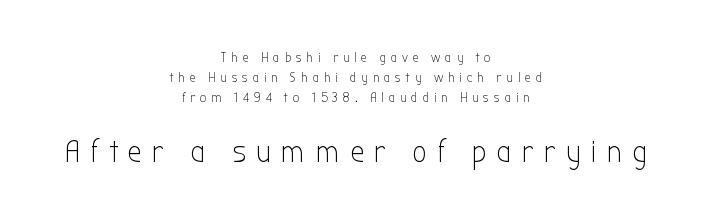
{"serif": "no", "italic": "no", "bold": "no", "weight": "light", "width": "condensed", "stroke_contrast": "low", "x_height": "medium", "monospaced": "no", "underline": "no", "align": "center", "line_spacing": "normal", "line_spacing_ratio": 1.43, "letter_spacing": "wide", "letter_spacing_em": 0.34, "larger_block": "second", "size_ratio": 2.21, "glyph_px": 31}
